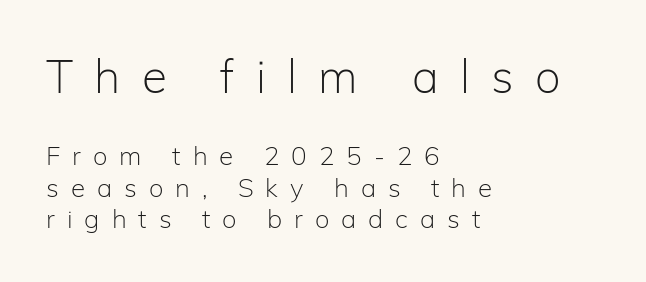
Any mark beneath the type? The region is blank. These lines are rendered in a variable-pitch font. The face looks like a standard text weight, possibly lighter. Substantial extra tracking has been applied to these lines. I'd call this a sans setting — the letters go barefoot. The ragged edge is on the right, which tells us the setting is flush left.
